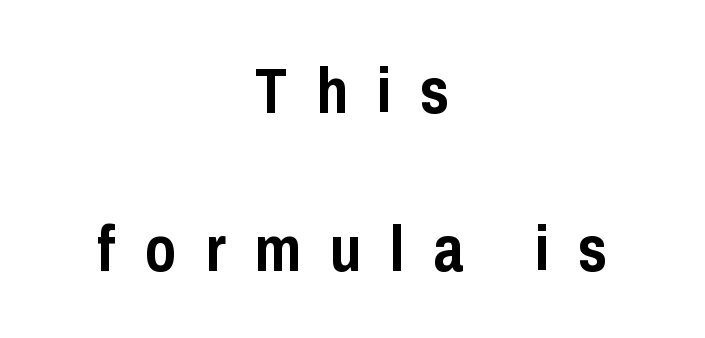
This sample uses a sans-serif face. Vertical strokes here are truly vertical. The foot of each line stays bare and open. A typesetter would call this proportional, since set widths differ per character. You could fit nearly another row in the gap between these rows. As a designer I'd log this as weight 700, bold.
